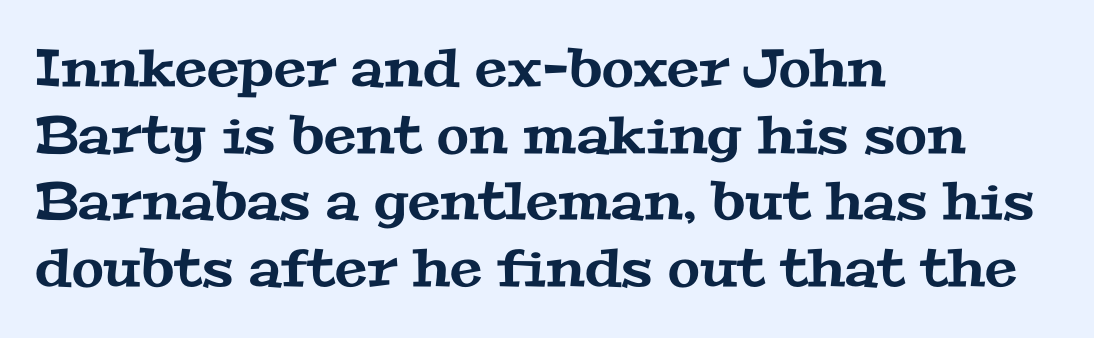
Are there feet on the stems? There are — it's a serif. Leftover space on each line is placed entirely after the last word. The specimen omits any rule beneath the text block's lines. Students, observe: this is what conventionally led text looks like.
